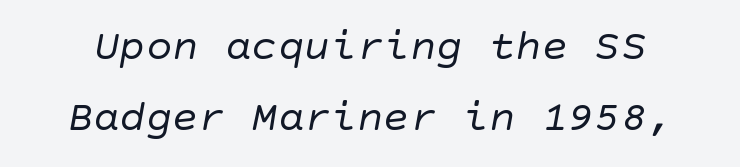
The image shows 44 px regular-weight sans-serif type; set normal line spacing (1.61x), normal letter spacing, not underlined; low stroke contrast and a large x-height.
